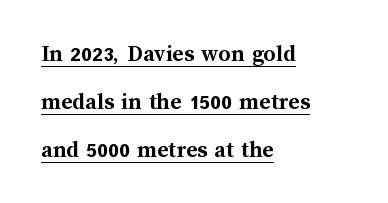
{"italic": "no", "bold": "yes", "underline": "yes", "align": "left", "line_spacing": "loose", "line_spacing_ratio": 2.0, "letter_spacing": "normal", "letter_spacing_em": 0.0, "glyph_px": 24}
